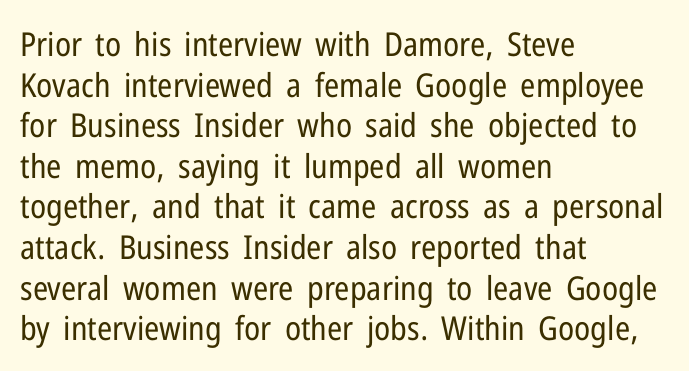
The words here are not underlined. Are there feet on the stems? There aren't — it's a sans. Does the lettering tilt? It doesn't — this is upright. Varying glyph widths throughout — classic text-font behaviour. The strokes are not fattened; the text isn't bold.
